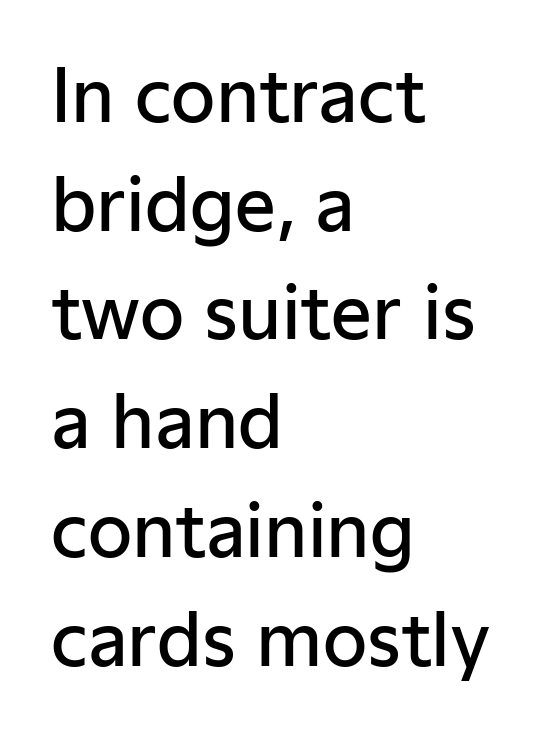
Q: Is the text bold? A: Semi-bold.
Q: Is the text italic (slanted)? A: No, it is upright.
Q: Is the typeface a serif or a sans-serif typeface? A: Sans-serif.
Q: Is the text underlined? A: No.
Q: How is the paragraph aligned? A: Left-aligned.
Q: Is the spacing between letters normal or unusually wide? A: Normal.
Q: Is the spacing between lines tight, normal or loose? A: Normal.
Q: Width (condensed, normal, or wide)? A: Normal.
Q: Stroke contrast? A: Low.
Q: x-height? A: Medium.
Q: Monospaced? A: No.
